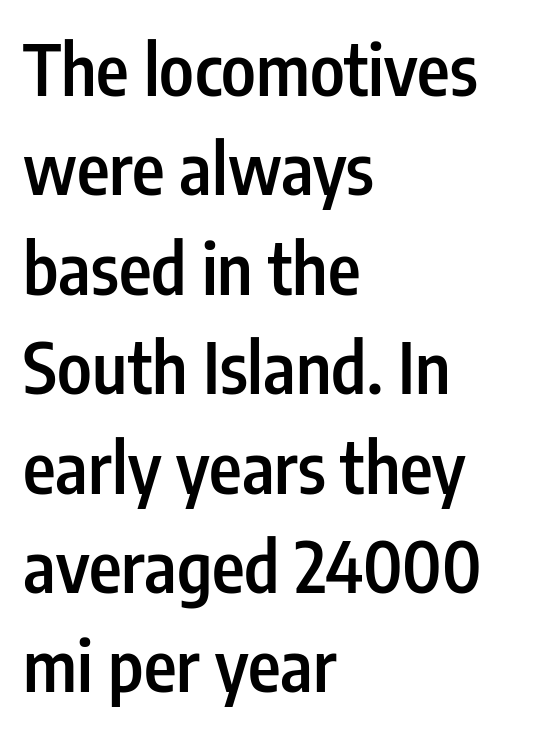
Vertical spacing — default. Horizontally, the lines are justified to the leading edge only. The glyphs have the mass of a demibold cut, below bold. You could not count columns in this text — the font is proportionally spaced. The face used here is a sans, in the tradition of grotesques and geometrics.
